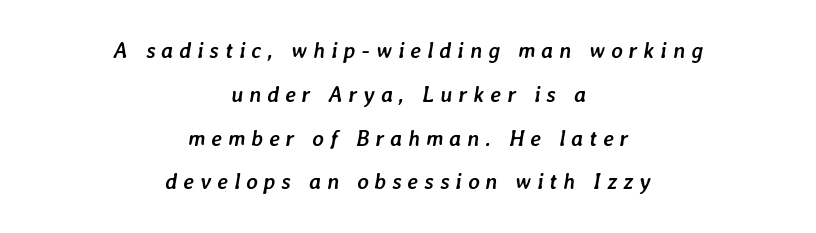
The passage is arranged like a title page — every line centered. Typographic density is high because the face is bold. The axis of the letterforms is tilted away from vertical. The space directly below the letters is spotless. The type is letterspaced generously, with wide tracking. In terms of leading, this rendering errs on the spacious side.
